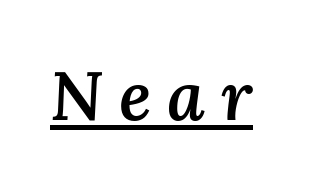
{"italic": "yes", "lean": "right", "slant_degrees": 3, "bold": "semi", "weight": "semibold", "width": "normal", "stroke_contrast": "medium", "x_height": "medium", "monospaced": "no", "underline": "yes", "letter_spacing": "wide", "letter_spacing_em": 0.23, "glyph_px": 69}
